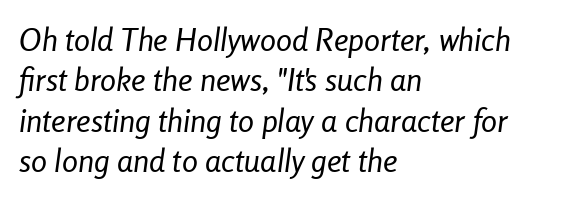
Q: Is the text bold? A: No.
Q: Is the text italic (slanted)? A: Yes, it leans right by about 8 degrees.
Q: Is the text underlined? A: No.
Q: How is the paragraph aligned? A: Left-aligned.
Q: Is the spacing between letters normal or unusually wide? A: Normal.
Q: Is the spacing between lines tight, normal or loose? A: Normal.
Q: Width (condensed, normal, or wide)? A: Condensed.
Q: Stroke contrast? A: Low.
Q: x-height? A: Medium.
Q: Monospaced? A: No.
